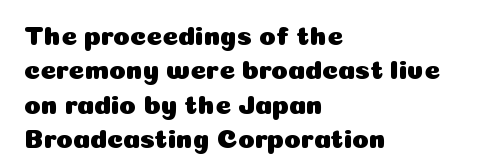
Do the letters lean? They stand straight. Lines of text with bare space underneath. The passage shown stacks its lines at a standard gap. Casual observation: everything's shoved over to the left.
